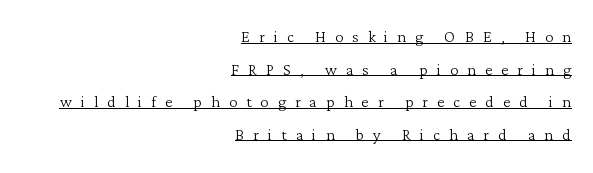
Q: Is the text bold? A: No.
Q: Is the text italic (slanted)? A: No, it is upright.
Q: Is the text underlined? A: Yes.
Q: How is the paragraph aligned? A: Right-aligned.
Q: Is the spacing between letters normal or unusually wide? A: Unusually wide.
Q: Is the spacing between lines tight, normal or loose? A: Normal.
